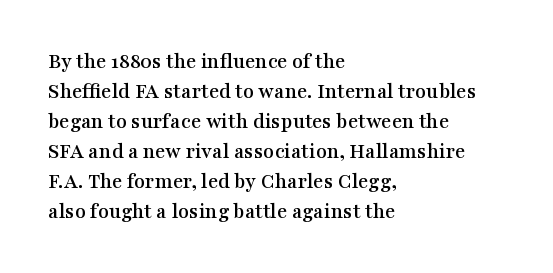
Decoration check: the copy has no underline. A roman cut, with each character standing at attention. The line-height multiplier appears to be the usual default. In CSS terms this would be text-align: left. Words appear dense and cohesive because spacing is normal.
